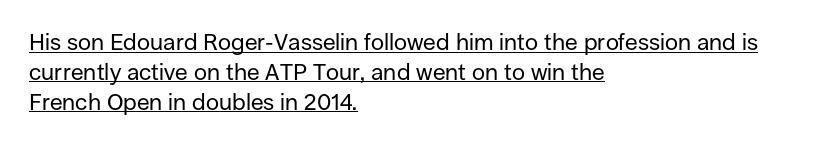
The image shows 23 px text type, upright; set left-aligned, normal line spacing (1.3x), normal letter spacing, underlined.
